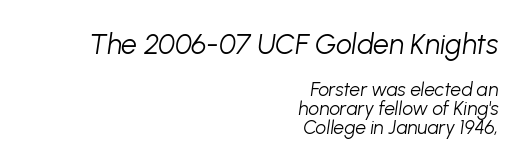
Character size in the leading block exceeds that of the trailing block. Only glyphs here, with clear space below each row. Regarding leading, the lines here are crowded together. No extra tracking has been applied to these lines. Looks like regular typesetting: each glyph gets only the width it needs. The letters look calm and open, with moderate or lighter stems.
